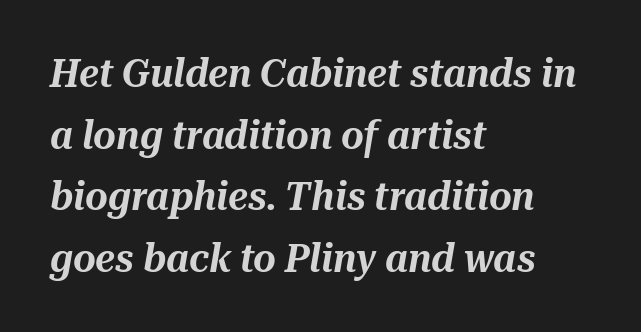
Q: Is the text italic (slanted)? A: Yes, it leans right by about 10 degrees.
Q: Is the text underlined? A: No.
Q: How is the paragraph aligned? A: Left-aligned.
Q: Is the spacing between letters normal or unusually wide? A: Normal.
Q: Is the spacing between lines tight, normal or loose? A: Normal.
Q: Width (condensed, normal, or wide)? A: Normal.
Q: Stroke contrast? A: Medium.
Q: x-height? A: Medium.
Q: Monospaced? A: No.
